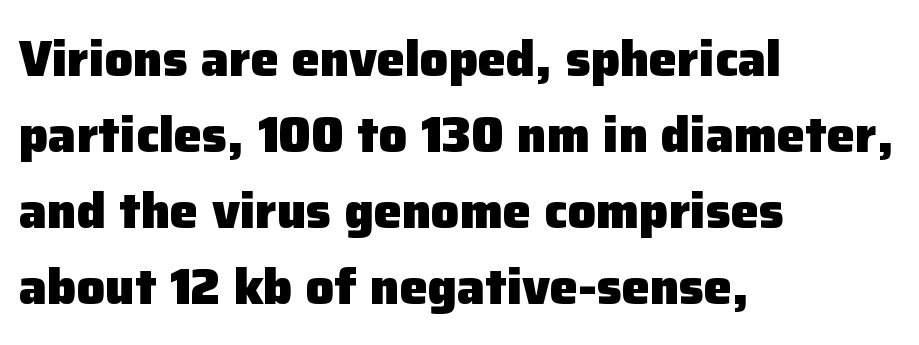
Casual observation: everything's shoved over to the left. The space between consecutive lines is moderate. Does extra space separate the letters? No, they use regular spacing. I'd call this a sans setting — the letters go barefoot. Caption: bold face, heavy strokes.
